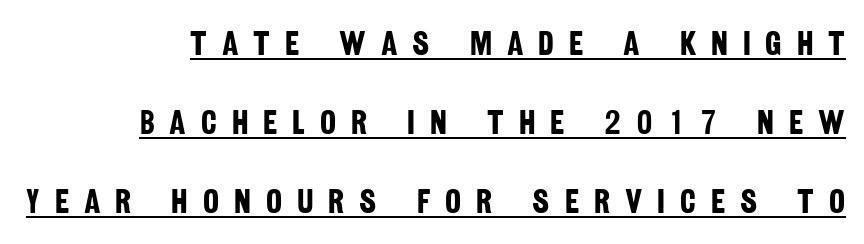
Q: Is the text bold? A: Yes.
Q: Is the typeface a serif or a sans-serif typeface? A: Sans-serif.
Q: Is the text underlined? A: Yes.
Q: How is the paragraph aligned? A: Right-aligned.
Q: Is the spacing between letters normal or unusually wide? A: Unusually wide.
Q: Is the spacing between lines tight, normal or loose? A: Loose.
Q: Width (condensed, normal, or wide)? A: Condensed.
Q: Stroke contrast? A: Low.
Q: x-height? A: Large.
Q: Monospaced? A: No.
